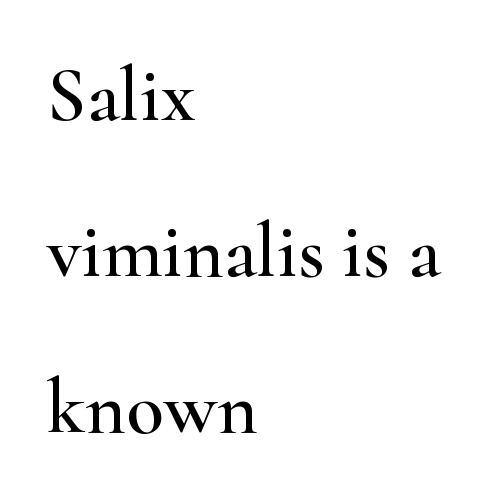
Q: Is the text italic (slanted)? A: No, it is upright.
Q: Is the typeface a serif or a sans-serif typeface? A: Serif.
Q: Is the text underlined? A: No.
Q: How is the paragraph aligned? A: Left-aligned.
Q: Is the spacing between letters normal or unusually wide? A: Normal.
Q: Is the spacing between lines tight, normal or loose? A: Loose.
Q: Width (condensed, normal, or wide)? A: Wide.
Q: Stroke contrast? A: High.
Q: x-height? A: Small.
Q: Monospaced? A: No.
